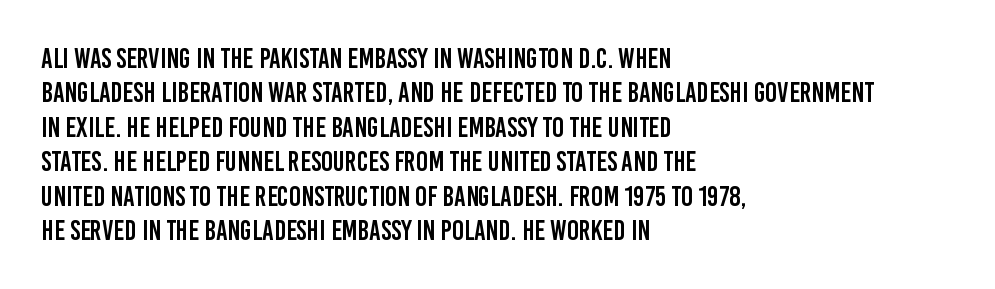
The image shows 28 px condensed sans-serif type, upright; set left-aligned, line spacing 1.23x, normal letter spacing, not underlined; low stroke contrast and a large x-height.
